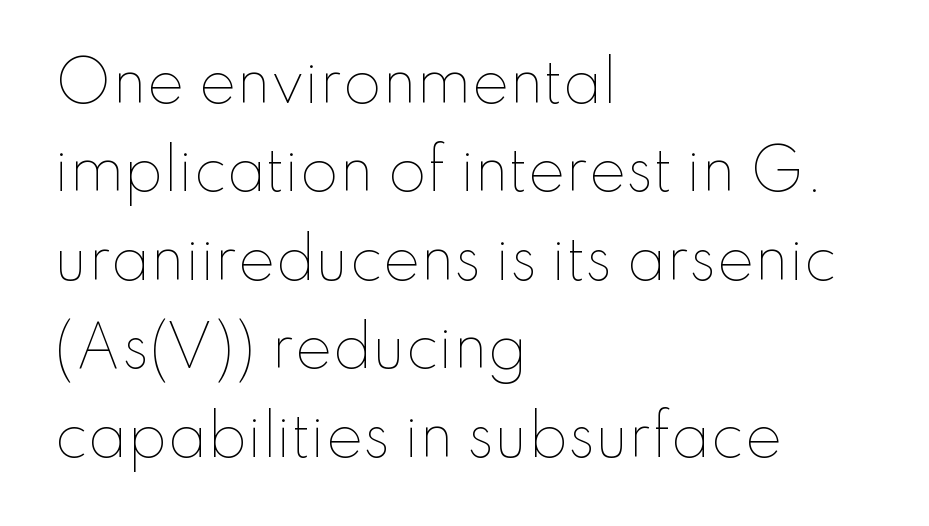
In terms of leading, this rendering sits right in the middle. Think of a printed novel: that variable character pitch is what you see here. Which margin do the lines hug? The left one — the right edge is uneven. The type sits square on the baseline with zero lean. Any mark beneath the type? The region is blank. The face used here is rendered with its standard letterfit.
